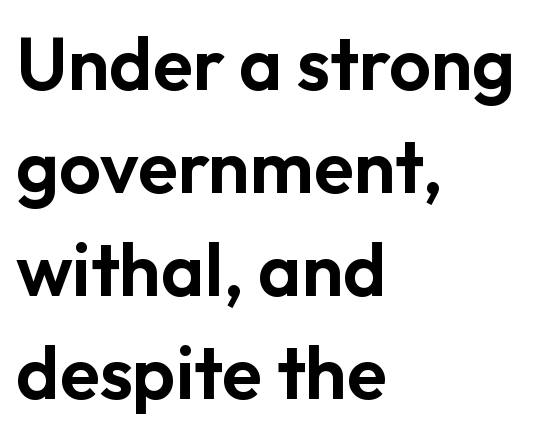
Q: Is the text italic (slanted)? A: No, it is upright.
Q: Is the typeface a serif or a sans-serif typeface? A: Sans-serif.
Q: Is the text underlined? A: No.
Q: How is the paragraph aligned? A: Left-aligned.
Q: Is the spacing between letters normal or unusually wide? A: Normal.
Q: Is the spacing between lines tight, normal or loose? A: Normal.
Q: Width (condensed, normal, or wide)? A: Normal.
Q: Stroke contrast? A: Low.
Q: x-height? A: Medium.
Q: Monospaced? A: No.
